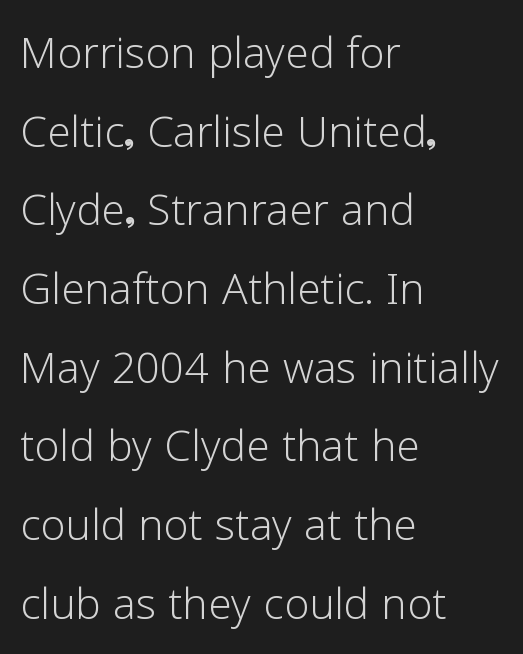
{"serif": "no", "italic": "no", "bold": "no", "weight": "light", "width": "normal", "stroke_contrast": "low", "x_height": "medium", "monospaced": "no", "underline": "no", "align": "left", "line_spacing": "normal", "line_spacing_ratio": 1.38, "letter_spacing": "normal", "letter_spacing_em": 0.0, "glyph_px": 57}
